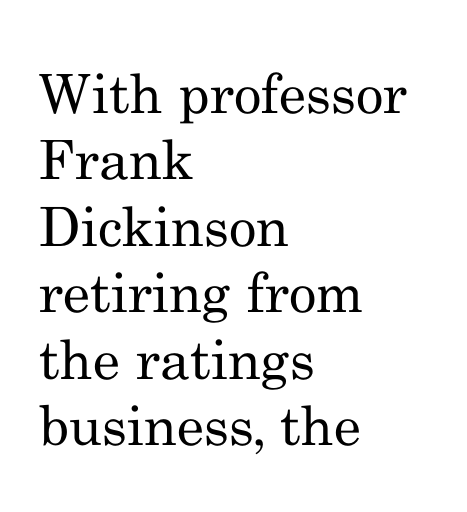
The image shows 54 px regular-weight serif type, upright; set left-aligned, line spacing 1.23x, normal letter spacing, not underlined; medium stroke contrast and a small x-height.
